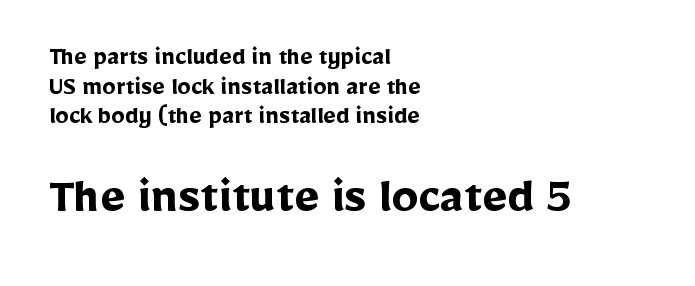
Check the space under the baseline: it is left empty. The second block has been scaled up relative to the first. Glyph-to-glyph distance matches everyday printed text. All the whitespace from short lines collects on the right. This sample uses a sans-serif face. Proportional: the letters do not fall into vertical columns.
